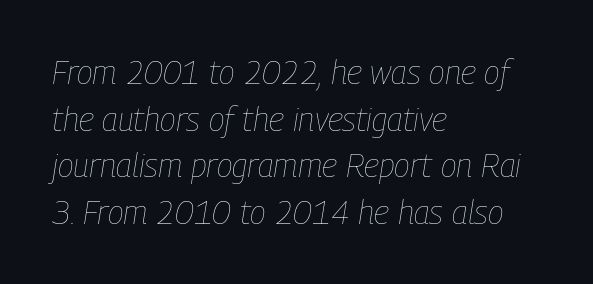
{"italic": "yes", "lean": "right", "slant_degrees": 9, "bold": "no", "weight": "thin", "width": "condensed", "stroke_contrast": "low", "x_height": "medium", "monospaced": "no", "underline": "no", "align": "left", "line_spacing": "normal", "line_spacing_ratio": 1.41, "letter_spacing": "normal", "letter_spacing_em": 0.0, "glyph_px": 33}
